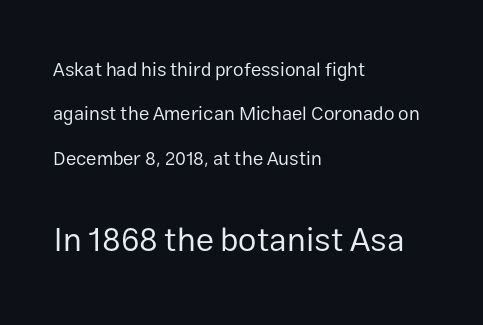
Q: Is the text bold? A: No.
Q: Is the text italic (slanted)? A: No, it is upright.
Q: Is the typeface a serif or a sans-serif typeface? A: Sans-serif.
Q: Is the text underlined? A: No.
Q: How is the paragraph aligned? A: Left-aligned.
Q: Is the spacing between letters normal or unusually wide? A: Normal.
Q: Is the spacing between lines tight, normal or loose? A: Loose.
Q: Which block of text is set in a larger size, the first (top) or the second (bottom)? A: The second (bottom) one.
Q: Width (condensed, normal, or wide)? A: Normal.
Q: Stroke contrast? A: Low.
Q: x-height? A: Medium.
Q: Monospaced? A: No.
